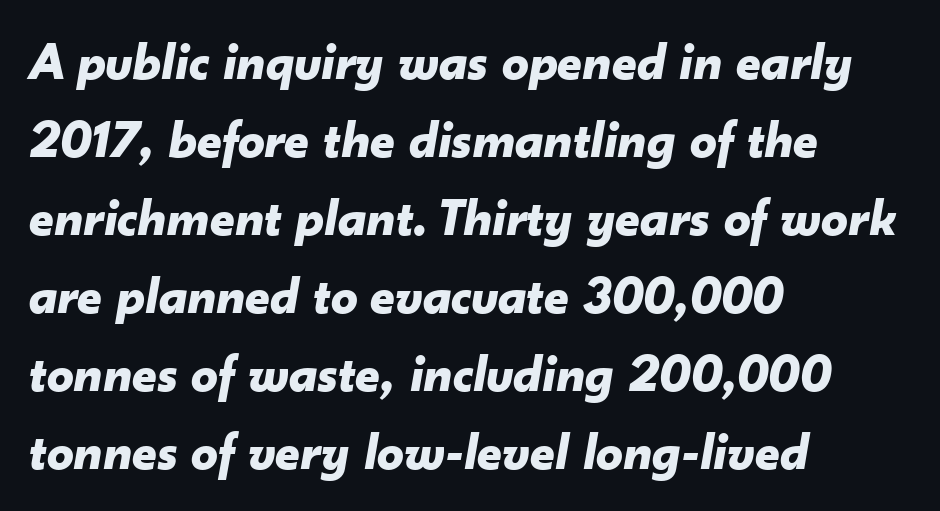
{"italic": "yes", "lean": "right", "slant_degrees": 10, "bold": "yes", "weight": "bold", "width": "normal", "stroke_contrast": "low", "x_height": "small", "monospaced": "no", "underline": "no", "align": "left", "line_spacing": "normal", "line_spacing_ratio": 1.47, "letter_spacing": "normal", "letter_spacing_em": 0.0, "glyph_px": 53}
